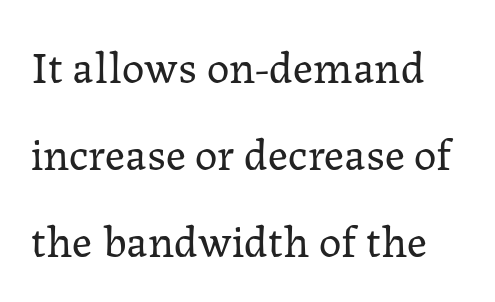
Q: Is the text bold? A: No.
Q: Is the text italic (slanted)? A: No, it is upright.
Q: Is the typeface a serif or a sans-serif typeface? A: Serif.
Q: Is the text underlined? A: No.
Q: Is the spacing between letters normal or unusually wide? A: Normal.
Q: Is the spacing between lines tight, normal or loose? A: Loose.
Q: Width (condensed, normal, or wide)? A: Normal.
Q: Stroke contrast? A: Low.
Q: x-height? A: Medium.
Q: Monospaced? A: No.
